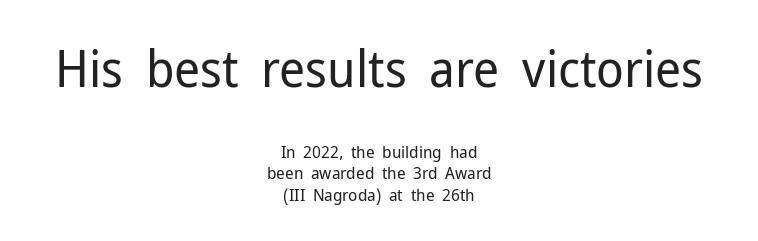
Q: Is the text bold? A: No.
Q: Is the text italic (slanted)? A: No, it is upright.
Q: Is the typeface a serif or a sans-serif typeface? A: Sans-serif.
Q: Is the text underlined? A: No.
Q: How is the paragraph aligned? A: Centered.
Q: Is the spacing between letters normal or unusually wide? A: Normal.
Q: Is the spacing between lines tight, normal or loose? A: Normal.
Q: Which block of text is set in a larger size, the first (top) or the second (bottom)? A: The first (top) one.
Q: Width (condensed, normal, or wide)? A: Normal.
Q: Stroke contrast? A: Low.
Q: x-height? A: Medium.
Q: Monospaced? A: No.
